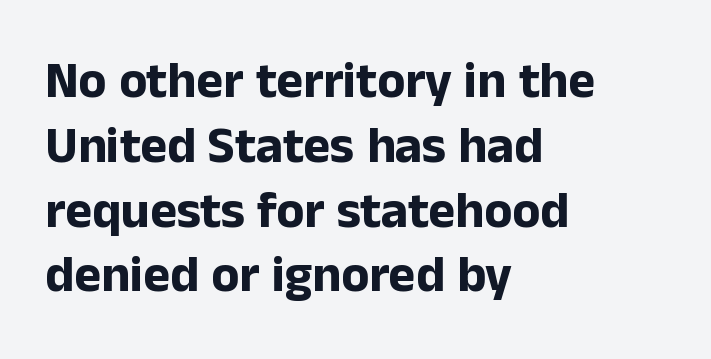
Q: Is the text bold? A: Yes.
Q: Is the text italic (slanted)? A: No, it is upright.
Q: Is the typeface a serif or a sans-serif typeface? A: Sans-serif.
Q: Is the text underlined? A: No.
Q: How is the paragraph aligned? A: Left-aligned.
Q: Is the spacing between letters normal or unusually wide? A: Normal.
Q: Is the spacing between lines tight, normal or loose? A: Normal.
Q: Width (condensed, normal, or wide)? A: Normal.
Q: Stroke contrast? A: Low.
Q: x-height? A: Medium.
Q: Monospaced? A: No.
